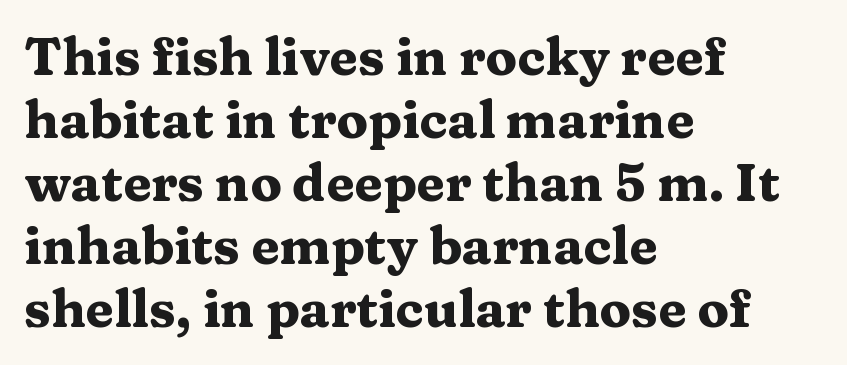
Has an underline been added? It has not. Is this a fixed-width face? No — the glyphs have proportional, varying widths. When letters stand straight like this, we call the style roman or upright. Which margin do the lines hug? The left one — the right edge is uneven.
